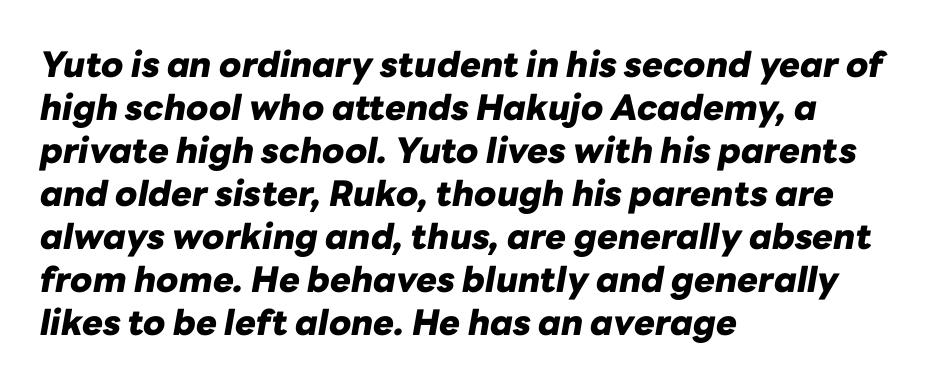
The lettering tilts uniformly, giving the passage an italic look. This sample has the flowing, uneven cadence of proportional lettering. Check under the words: just untouched page. Horizontal alignment here is leftward, the default for most running prose. Typographic density is high because the face is bold. The letterforms sit shoulder to shoulder at normal distance.
